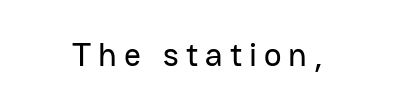
{"serif": "no", "italic": "no", "width": "normal", "stroke_contrast": "low", "x_height": "medium", "monospaced": "no", "underline": "no", "letter_spacing": "wide", "letter_spacing_em": 0.21, "glyph_px": 33}
